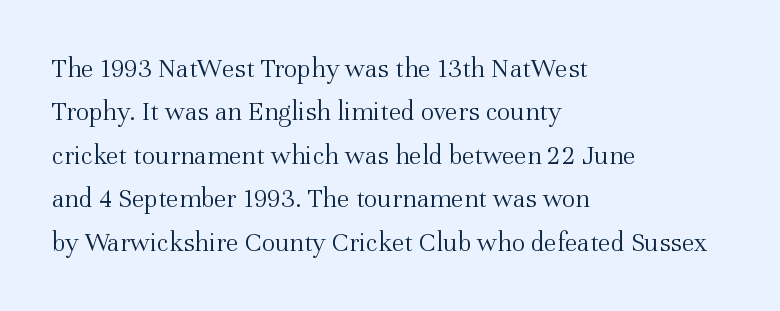
Q: Is the text bold? A: No.
Q: Is the text italic (slanted)? A: No, it is upright.
Q: Is the typeface a serif or a sans-serif typeface? A: Serif.
Q: Is the text underlined? A: No.
Q: How is the paragraph aligned? A: Left-aligned.
Q: Is the spacing between letters normal or unusually wide? A: Normal.
Q: Is the spacing between lines tight, normal or loose? A: Normal.
Q: Width (condensed, normal, or wide)? A: Normal.
Q: Stroke contrast? A: Medium.
Q: x-height? A: Medium.
Q: Monospaced? A: No.
